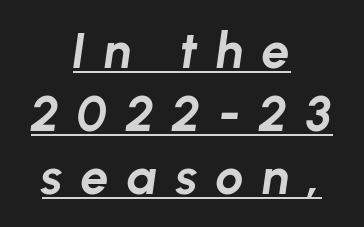
The rendering uses natural spacing where letterforms have individual widths. If you drew a line through each stem, it would be angled. This is underlined copy, the kind a proofreader might mark for attention. The horizontal fit of the characters is loose and conspicuously gappy.
